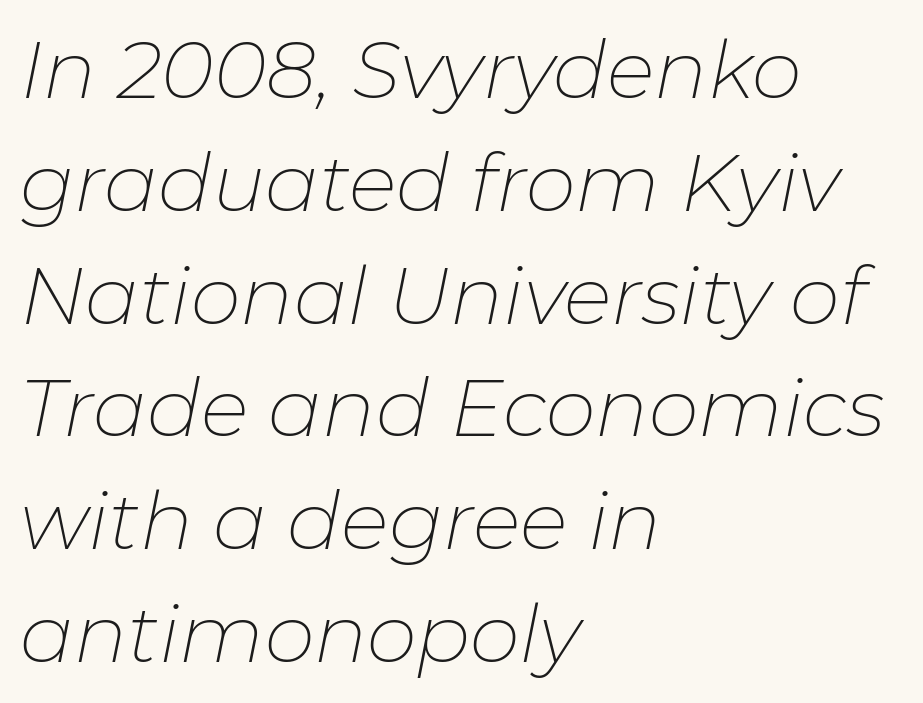
{"italic": "yes", "lean": "right", "slant_degrees": 11, "bold": "no", "weight": "thin", "width": "normal", "stroke_contrast": "low", "x_height": "medium", "monospaced": "no", "underline": "no", "align": "left", "line_spacing": "normal", "line_spacing_ratio": 1.41, "letter_spacing": "normal", "letter_spacing_em": 0.0, "glyph_px": 80}
